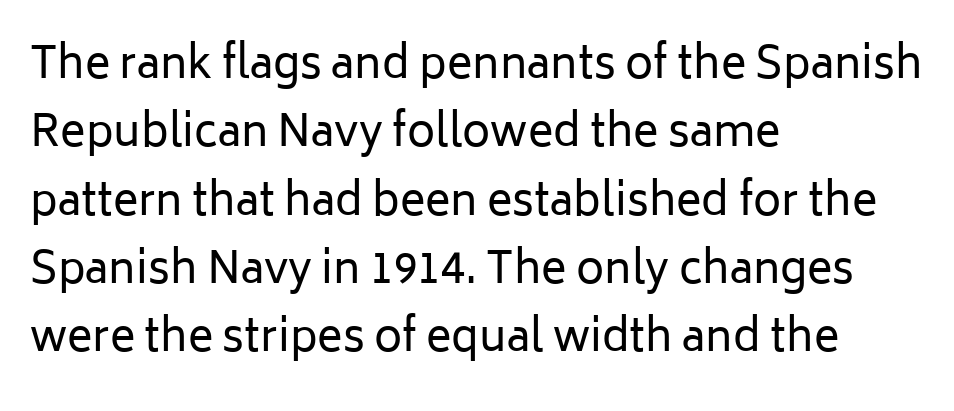
This rendering features lettering with no underline. In terms of leading, this rendering sits right in the middle. Tall strokes in this sample are plumb rather than angled. Is the block centered? No — it sits flush against the left margin.
